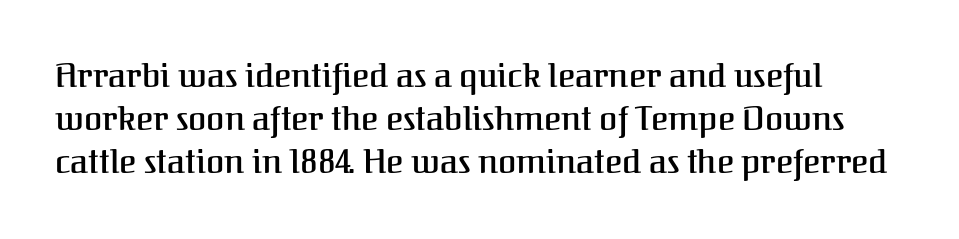
{"serif": "yes", "italic": "no", "width": "normal", "stroke_contrast": "medium", "x_height": "medium", "monospaced": "no", "underline": "no", "line_spacing": "normal", "line_spacing_ratio": 1.31, "letter_spacing": "normal", "letter_spacing_em": 0.0, "glyph_px": 33}
